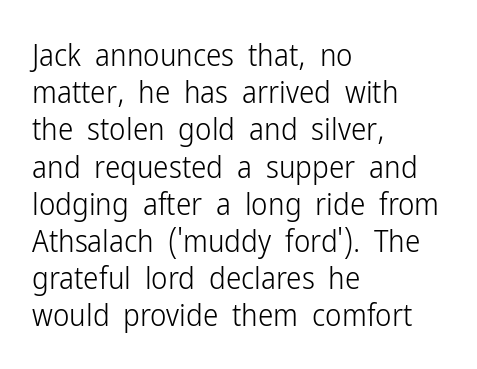
The image shows 31 px light, condensed sans-serif type, upright; set left-aligned, line spacing 1.2x, normal letter spacing, not underlined; low stroke contrast and a medium x-height.
